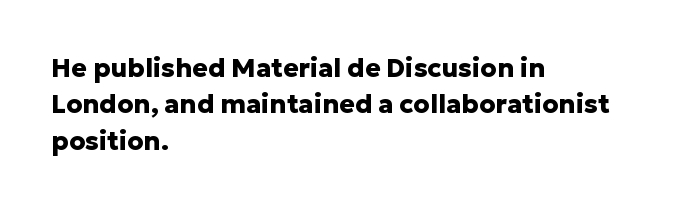
Q: Is the text bold? A: Yes.
Q: Is the text italic (slanted)? A: No, it is upright.
Q: Is the text underlined? A: No.
Q: How is the paragraph aligned? A: Left-aligned.
Q: Is the spacing between letters normal or unusually wide? A: Normal.
Q: Is the spacing between lines tight, normal or loose? A: Normal.
